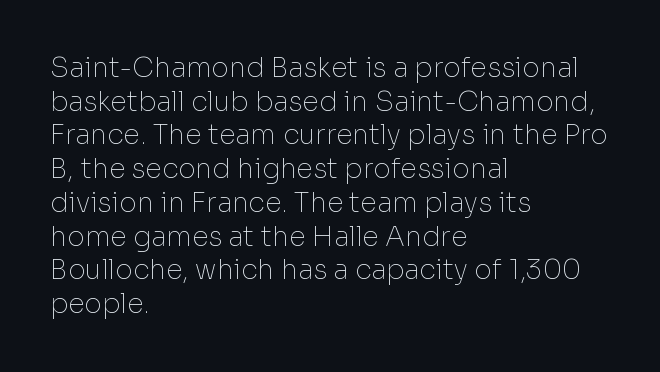
{"italic": "no", "bold": "no", "underline": "no", "align": "left", "line_spacing": "normal", "line_spacing_ratio": 1.25, "letter_spacing": "normal", "letter_spacing_em": 0.0, "glyph_px": 27}
